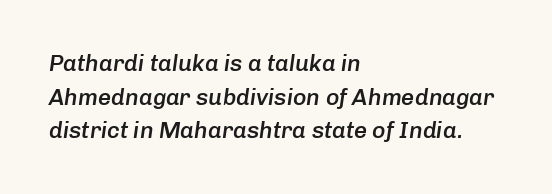
{"italic": "yes", "lean": "right", "slant_degrees": 8, "bold": "semi", "underline": "no", "align": "left", "line_spacing": "normal", "line_spacing_ratio": 1.46, "letter_spacing": "normal", "letter_spacing_em": 0.0, "glyph_px": 23}
